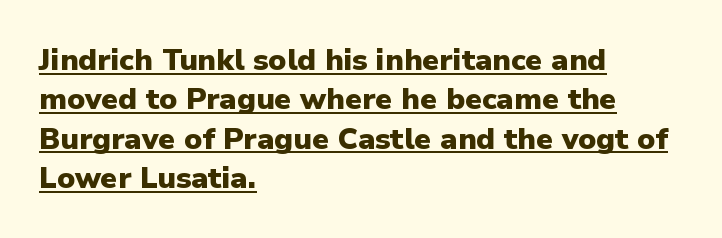
The image shows 30 px heavy sans-serif type, upright; set left-aligned, normal line spacing (1.31x), normal letter spacing, underlined; low stroke contrast and a medium x-height.
